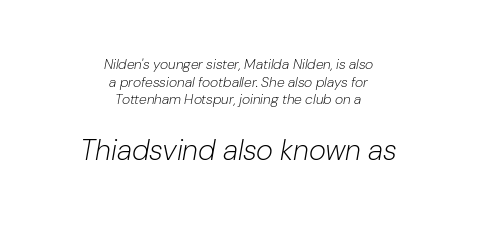
The following chunk of copy outweighs the initial chunk in type size. A centered setting, common on invitations and titles, is used for this passage. This is oblique type, the kind used for emphasis or titles. Tracking here is standard; glyphs follow each other at the usual distance. Character widths vary here, with narrow letters taking less room than wide ones.
